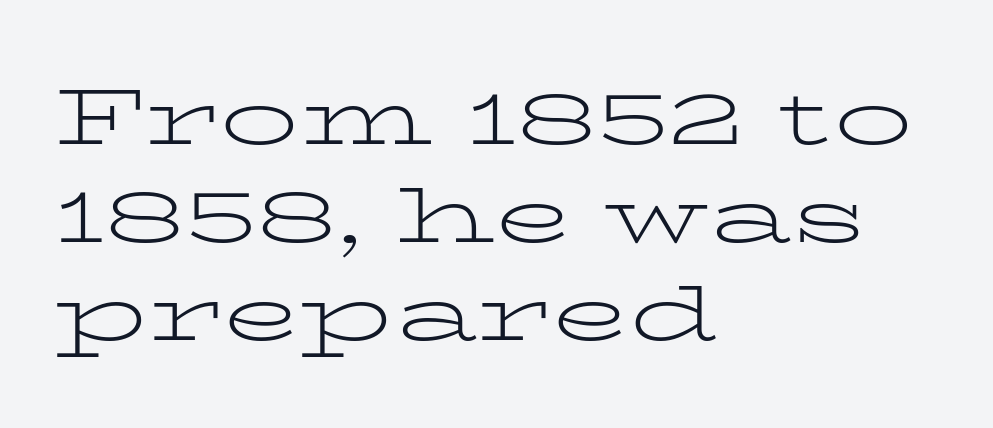
The image shows 79 px light, wide serif type, upright; set left-aligned, line spacing 1.24x, normal letter spacing, not underlined; low stroke contrast and a medium x-height.
